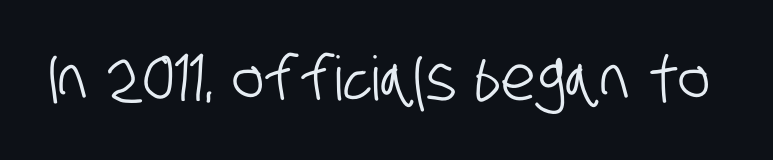
The image shows 61 px condensed sans-serif type; set normal letter spacing, not underlined; low stroke contrast and a large x-height.
